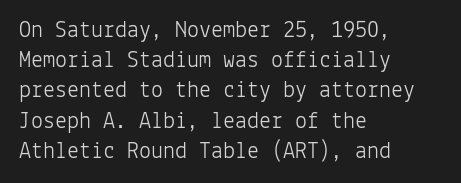
The image shows 24 px text type, upright; set left-aligned, normal line spacing (1.26x), normal letter spacing, not underlined.
